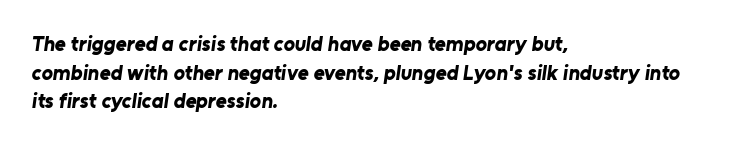
The image shows 21 px bold type; set left-aligned, normal line spacing (1.36x), normal letter spacing, not underlined.
